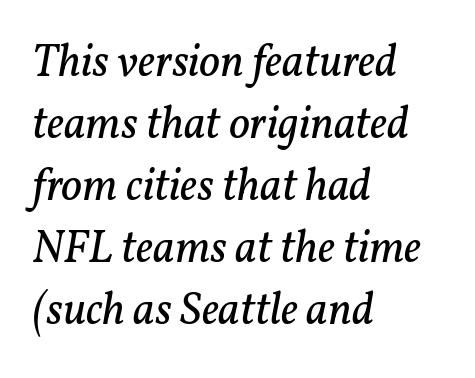
The image shows 46 px regular-weight serif type, italic (leaning right); set left-aligned, normal line spacing (1.35x), normal letter spacing, not underlined; low stroke contrast and a medium x-height.
